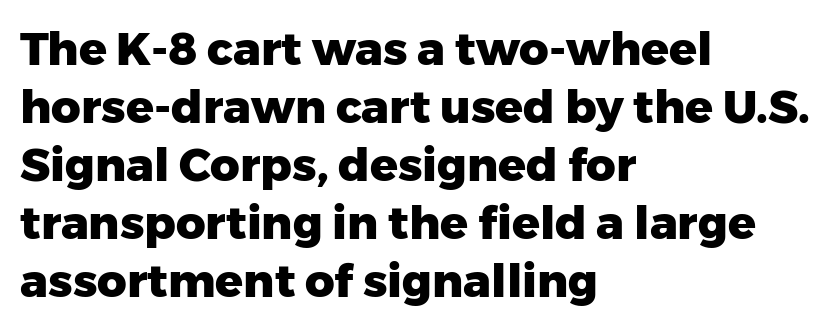
{"serif": "no", "italic": "no", "bold": "yes", "weight": "heavy", "width": "normal", "stroke_contrast": "low", "x_height": "medium", "monospaced": "no", "underline": "no", "align": "left", "line_spacing": "normal", "line_spacing_ratio": 1.26, "letter_spacing": "normal", "letter_spacing_em": 0.0, "glyph_px": 46}
